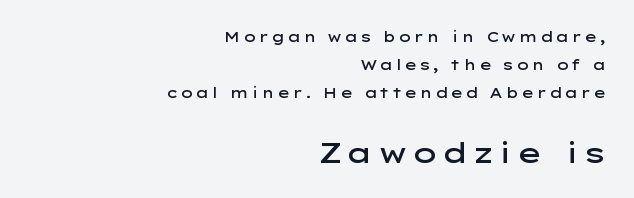
The image shows 28 px semibold, wide sans-serif type, upright; set right-aligned, loose line spacing (2.01x), not underlined; the second (bottom) block is 2.0x larger; low stroke contrast and a medium x-height.
